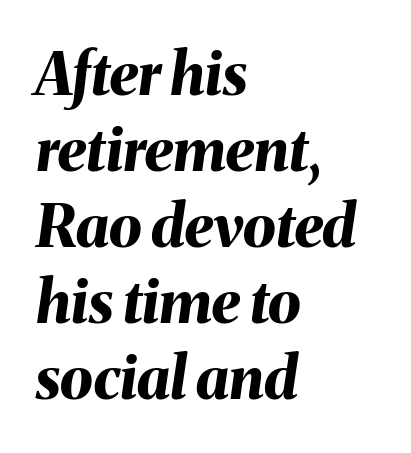
Just letters on the line, the space beneath them empty. Default kerning and tracking; the words read as compact shapes. Is this a fixed-width face? No — the glyphs have proportional, varying widths. Typographic density is high because the face is bold.
